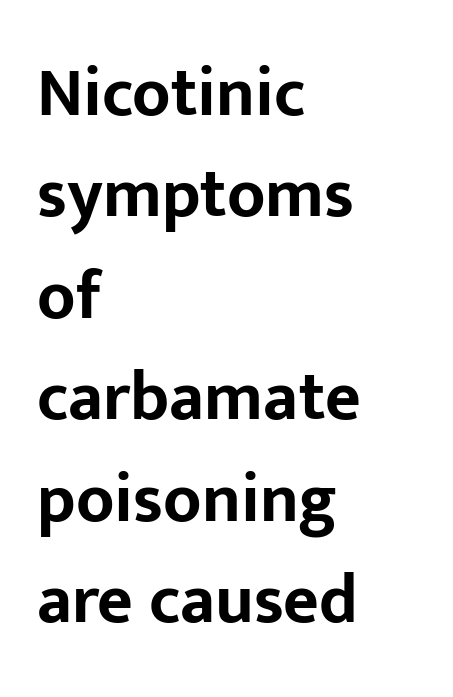
{"serif": "no", "italic": "no", "bold": "yes", "weight": "bold", "width": "normal", "stroke_contrast": "low", "x_height": "medium", "monospaced": "no", "underline": "no", "align": "left", "line_spacing": "normal", "line_spacing_ratio": 1.47, "letter_spacing": "normal", "letter_spacing_em": 0.0, "glyph_px": 69}
